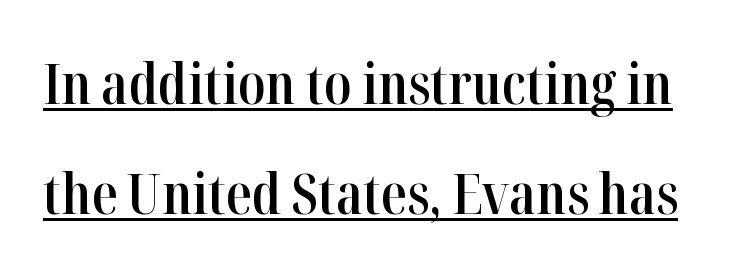
The image shows 57 px semibold, condensed serif type, upright; set loose line spacing (1.93x), normal letter spacing, underlined; high stroke contrast and a medium x-height.
